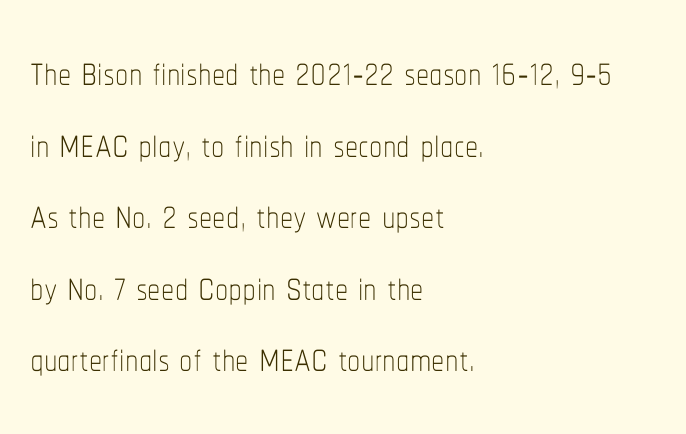
{"italic": "no", "bold": "no", "weight": "thin", "width": "condensed", "stroke_contrast": "low", "x_height": "medium", "monospaced": "no", "underline": "no", "align": "left", "line_spacing": "normal", "line_spacing_ratio": 1.35, "letter_spacing": "normal", "letter_spacing_em": 0.0, "glyph_px": 53}
